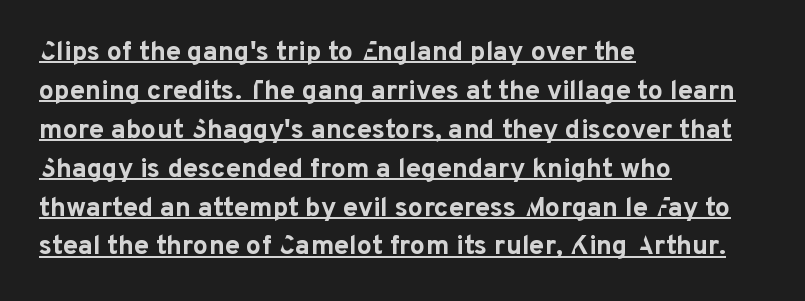
{"italic": "no", "bold": "yes", "underline": "yes", "align": "left", "line_spacing": "normal", "line_spacing_ratio": 1.44, "letter_spacing": "normal", "letter_spacing_em": 0.0, "glyph_px": 27}
